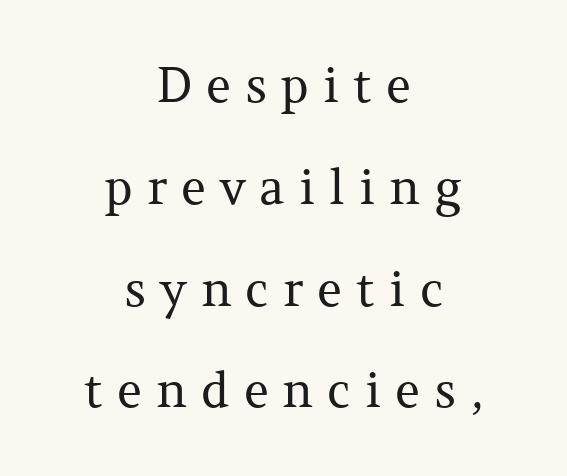
{"serif": "yes", "italic": "no", "bold": "no", "weight": "regular", "width": "normal", "stroke_contrast": "medium", "x_height": "medium", "monospaced": "no", "underline": "no", "align": "center", "line_spacing": "loose", "line_spacing_ratio": 2.12, "letter_spacing": "wide", "letter_spacing_em": 0.29, "glyph_px": 48}
